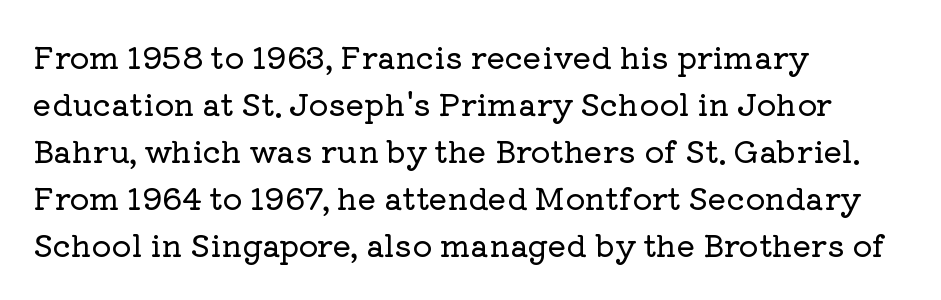
Q: Is the text italic (slanted)? A: No, it is upright.
Q: Is the typeface a serif or a sans-serif typeface? A: Serif.
Q: Is the text underlined? A: No.
Q: How is the paragraph aligned? A: Left-aligned.
Q: Is the spacing between letters normal or unusually wide? A: Normal.
Q: Is the spacing between lines tight, normal or loose? A: Normal.
Q: Width (condensed, normal, or wide)? A: Normal.
Q: Stroke contrast? A: Low.
Q: x-height? A: Medium.
Q: Monospaced? A: No.
